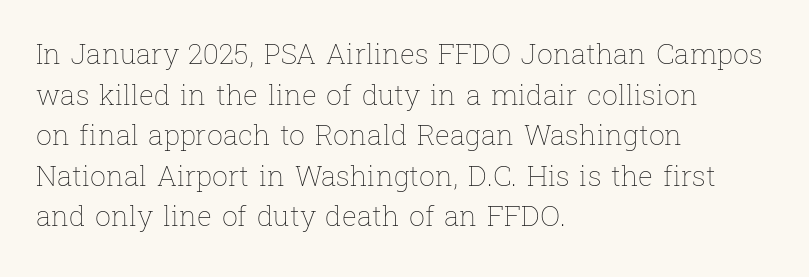
The image shows 28 px thin type, upright; set left-aligned, normal line spacing (1.45x), normal letter spacing, not underlined; low stroke contrast and a medium x-height.
